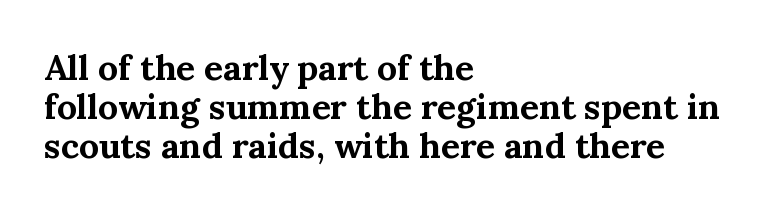
The image shows 35 px bold serif type, upright; set left-aligned, tight line spacing (1.11x), normal letter spacing, not underlined; medium stroke contrast and a medium x-height.
